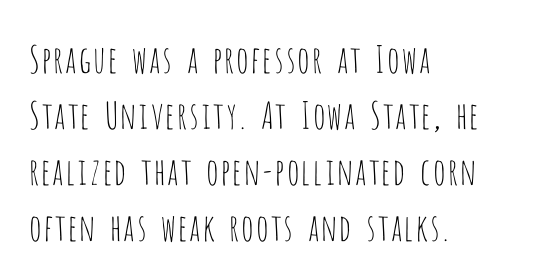
Each new line begins a customary step beneath the previous one. Posture: straight, roman, zero tilt. Here the glyphs are tracked normally, forming tight word shapes. Is the block centered? No — it sits flush against the left margin. Is this a fixed-width face? No — the glyphs have proportional, varying widths. This rendering features lettering with no underline.
